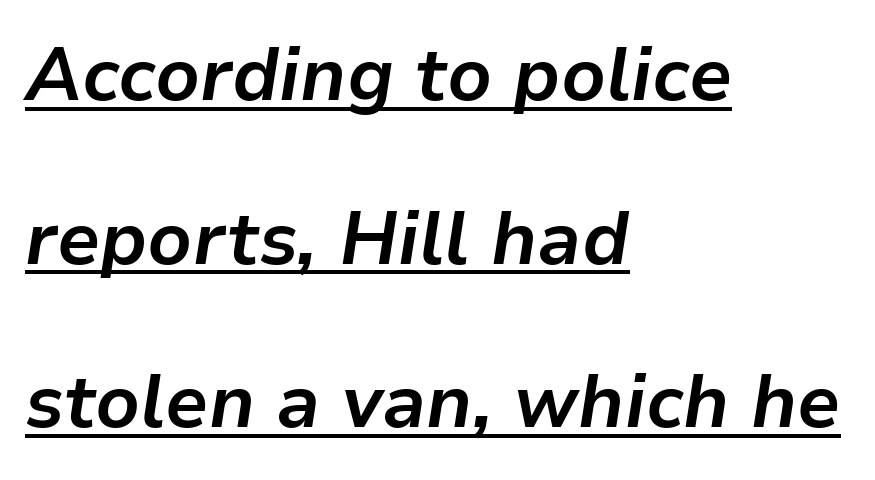
Compared with typical body copy, the letter spacing here is the same. The ragged edge is on the right, which tells us the setting is flush left. Think of a printed novel: that variable character pitch is what you see here. This is oblique type, the kind used for emphasis or titles.
